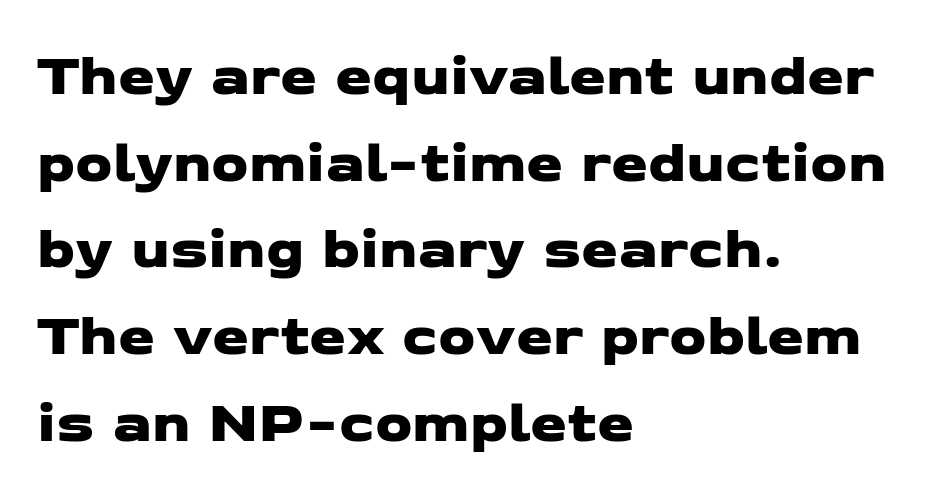
Q: Is the typeface a serif or a sans-serif typeface? A: Sans-serif.
Q: Is the text underlined? A: No.
Q: How is the paragraph aligned? A: Left-aligned.
Q: Is the spacing between letters normal or unusually wide? A: Normal.
Q: Is the spacing between lines tight, normal or loose? A: Normal.
Q: Width (condensed, normal, or wide)? A: Wide.
Q: Stroke contrast? A: Low.
Q: x-height? A: Medium.
Q: Monospaced? A: No.
